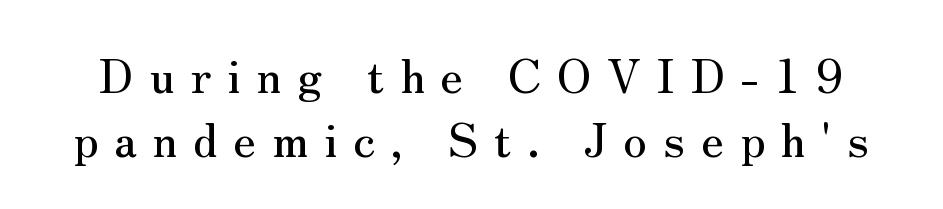
Q: Is the text italic (slanted)? A: No, it is upright.
Q: Is the typeface a serif or a sans-serif typeface? A: Serif.
Q: Is the text underlined? A: No.
Q: Is the spacing between letters normal or unusually wide? A: Unusually wide.
Q: Is the spacing between lines tight, normal or loose? A: Normal.
Q: Width (condensed, normal, or wide)? A: Normal.
Q: Stroke contrast? A: Medium.
Q: x-height? A: Small.
Q: Monospaced? A: No.
